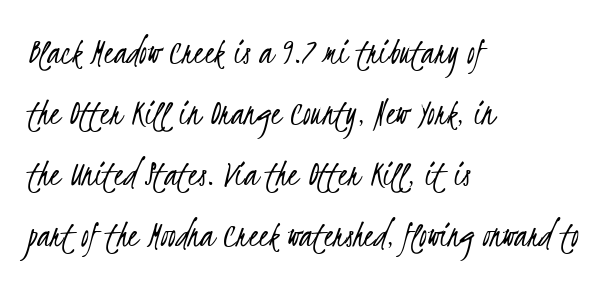
The passage shown is typed in a proportional face where columns would drift. Regarding serifs, this sample does without them. The string is rendered with underlining switched off. Is the block centered? No — it sits flush against the left margin.
